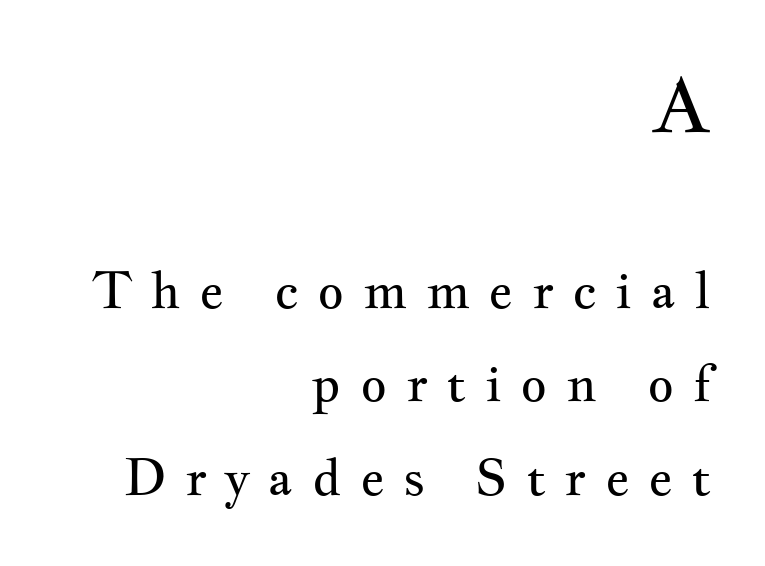
The image shows 76 px regular-weight, wide serif type, upright; set right-aligned, line spacing 1.84x, unusually wide letter spacing (+0.36 em), not underlined; the first (top) block is 1.49x larger; medium stroke contrast and a small x-height.
